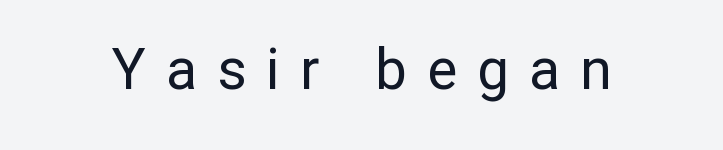
{"serif": "no", "italic": "no", "bold": "no", "weight": "regular", "width": "normal", "stroke_contrast": "low", "x_height": "medium", "monospaced": "no", "underline": "no", "letter_spacing": "wide", "letter_spacing_em": 0.35, "glyph_px": 57}
